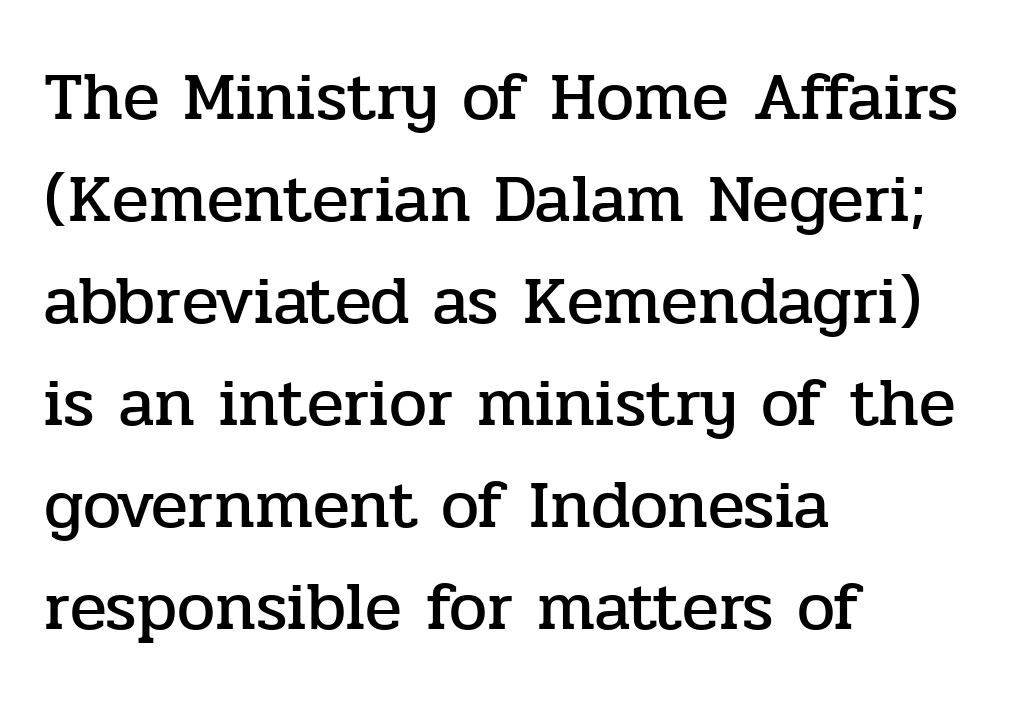
The image shows 68 px serif type, upright; set left-aligned, normal line spacing (1.5x), normal letter spacing, not underlined; low stroke contrast and a medium x-height.
